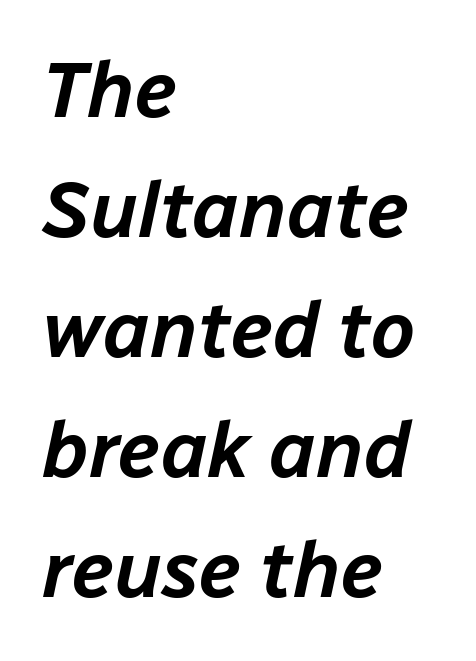
Tracking value appears to be zero — textbook default spacing. The lines in this sample share a left origin and differ only in where they stop. These lines are rendered in a variable-pitch font. The vertical gap from one line to the next is medium.
